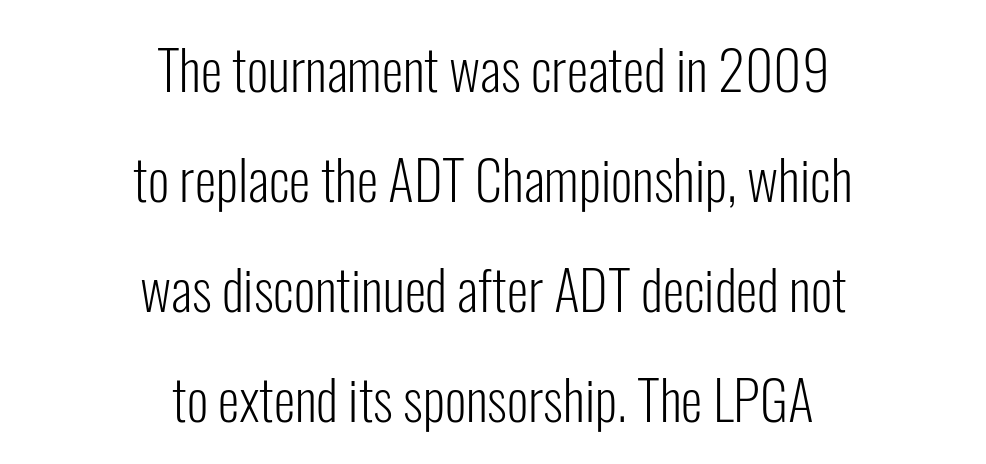
Type without underlining. Counters stay open thanks to moderate or lighter strokes. The gaps between neighbouring characters are ordinary and unremarkable. In CSS terms this would be text-align: center. The letters stand straight up with perfectly vertical stems.
